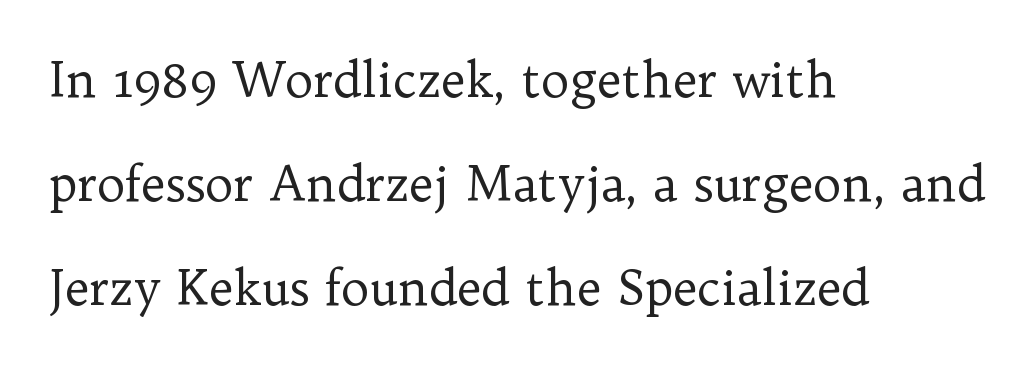
Q: Is the text bold? A: No.
Q: Is the text italic (slanted)? A: No, it is upright.
Q: Is the typeface a serif or a sans-serif typeface? A: Serif.
Q: Is the text underlined? A: No.
Q: How is the paragraph aligned? A: Left-aligned.
Q: Is the spacing between letters normal or unusually wide? A: Normal.
Q: Is the spacing between lines tight, normal or loose? A: Loose.
Q: Width (condensed, normal, or wide)? A: Normal.
Q: Stroke contrast? A: Low.
Q: x-height? A: Medium.
Q: Monospaced? A: No.
